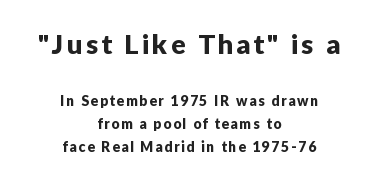
Q: Is the text italic (slanted)? A: No, it is upright.
Q: Is the text underlined? A: No.
Q: How is the paragraph aligned? A: Centered.
Q: Is the spacing between lines tight, normal or loose? A: Normal.
Q: Which block of text is set in a larger size, the first (top) or the second (bottom)? A: The first (top) one.
